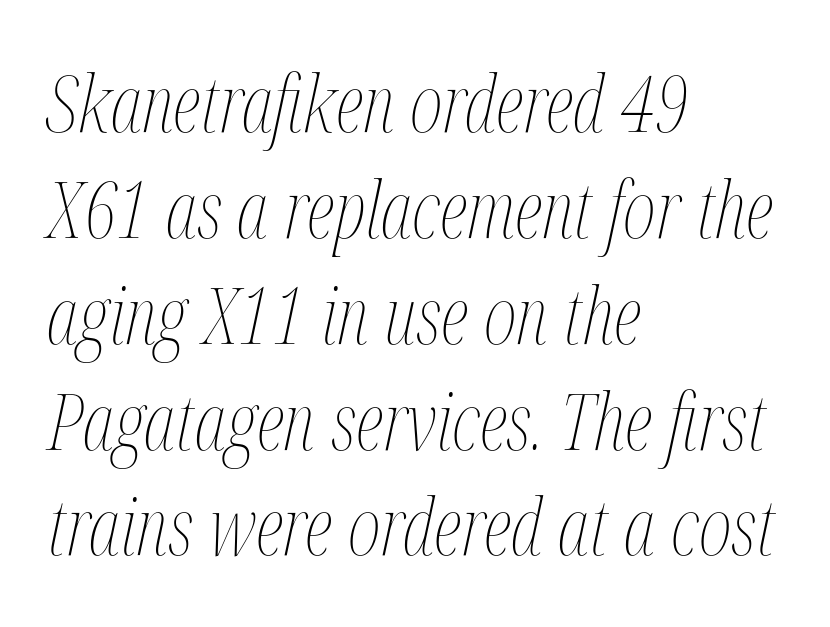
Q: Is the text bold? A: No.
Q: Is the text italic (slanted)? A: Yes, it leans right by about 12 degrees.
Q: Is the text underlined? A: No.
Q: How is the paragraph aligned? A: Left-aligned.
Q: Is the spacing between letters normal or unusually wide? A: Normal.
Q: Is the spacing between lines tight, normal or loose? A: Normal.
Q: Width (condensed, normal, or wide)? A: Condensed.
Q: Stroke contrast? A: Medium.
Q: x-height? A: Medium.
Q: Monospaced? A: No.
